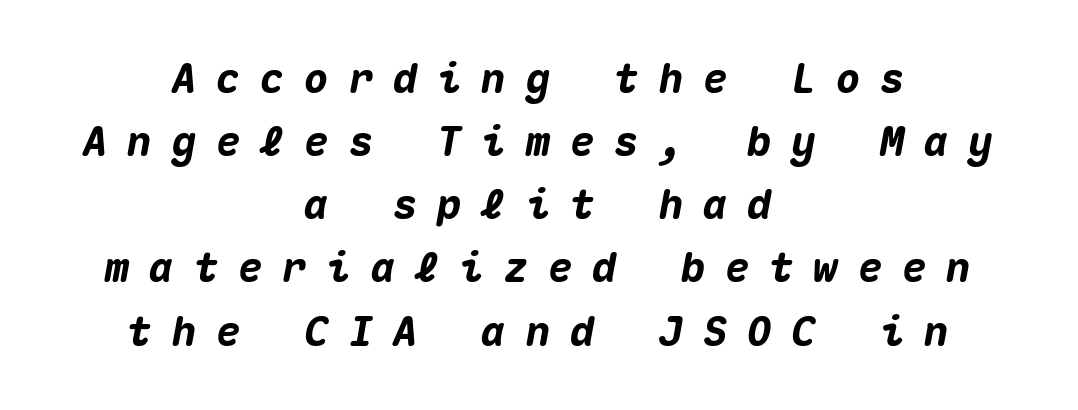
This sample uses an oblique cut, with every glyph tilted off the vertical. Think of a typewriter: that constant character pitch is what you see here. Lines of text with bare space underneath. Is there much room between lines? A standard amount, neither cramped nor airy. Stroke thickness is high; the sample reads as a true bold.
